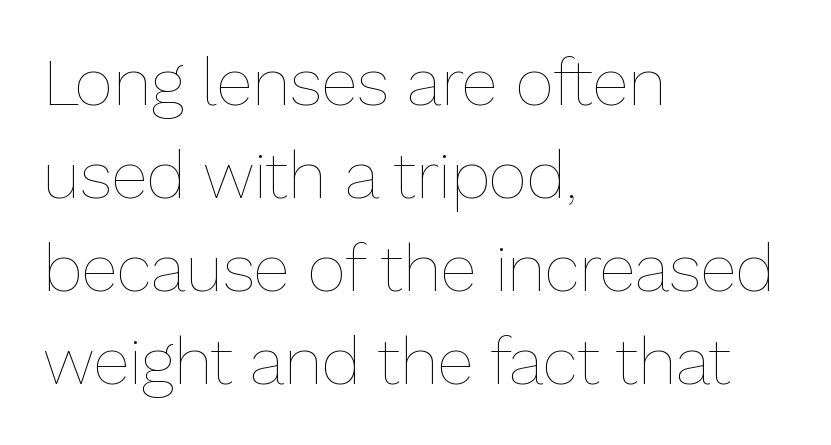
{"italic": "no", "bold": "no", "weight": "thin", "width": "normal", "stroke_contrast": "low", "x_height": "medium", "monospaced": "no", "underline": "no", "align": "left", "line_spacing": "normal", "line_spacing_ratio": 1.41, "letter_spacing": "normal", "letter_spacing_em": 0.0, "glyph_px": 66}
